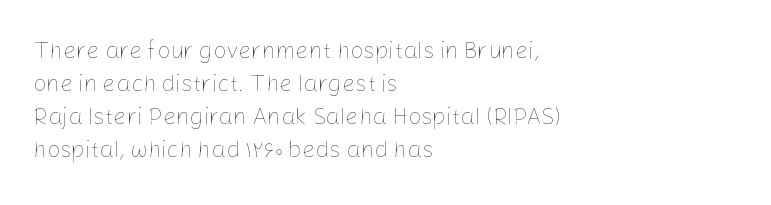
Does extra space separate the letters? No, they use regular spacing. The rendering anchors every line to the left-hand side. The axis of the letterforms is exactly vertical. These lines sit exactly where default settings would place them. Ink coverage per letter is moderate at most. Bare-footed words on every line.
